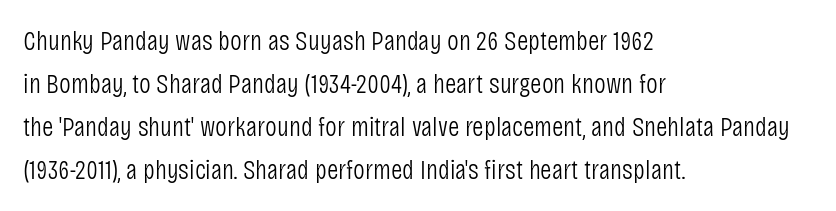
{"serif": "no", "italic": "no", "bold": "no", "weight": "light", "width": "condensed", "stroke_contrast": "low", "x_height": "large", "monospaced": "no", "underline": "no", "align": "left", "line_spacing": "normal", "line_spacing_ratio": 1.54, "letter_spacing": "normal", "letter_spacing_em": 0.0, "glyph_px": 28}
